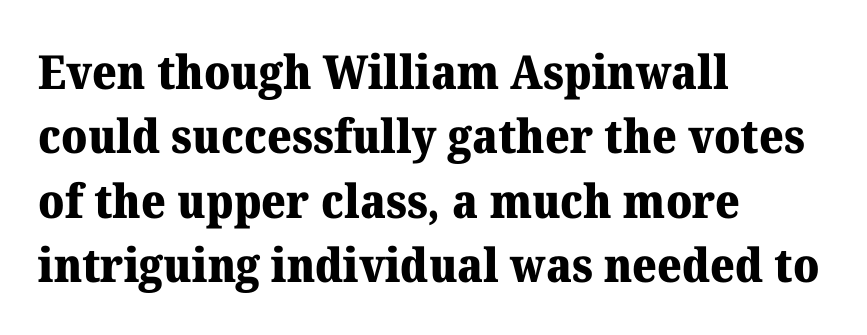
{"serif": "yes", "italic": "no", "bold": "yes", "weight": "heavy", "width": "normal", "stroke_contrast": "medium", "x_height": "medium", "monospaced": "no", "underline": "no", "align": "left", "line_spacing": "normal", "line_spacing_ratio": 1.37, "letter_spacing": "normal", "letter_spacing_em": 0.0, "glyph_px": 47}
